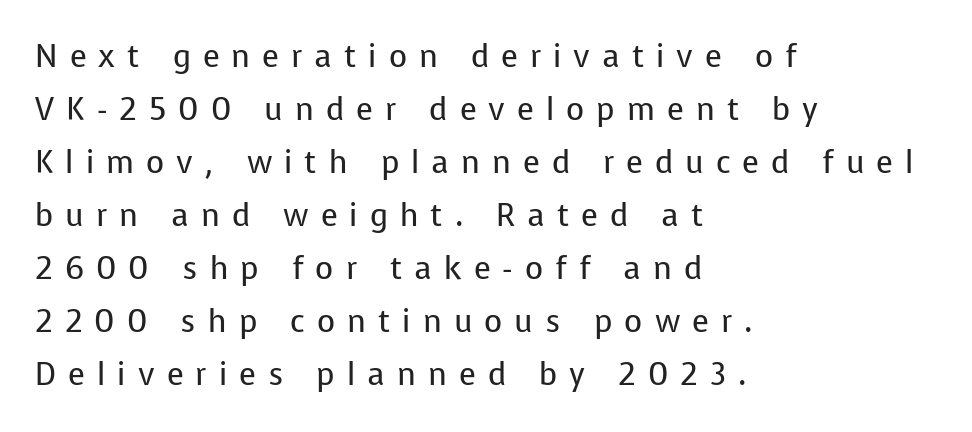
Reading down the block, your eye returns to a fixed left position each line. Each stroke keeps to a modest, everyday thickness or less. The face used here is proportionally spaced, like ordinary book or web type. This sample uses an upright cut, with every glyph sitting square on the baseline.
